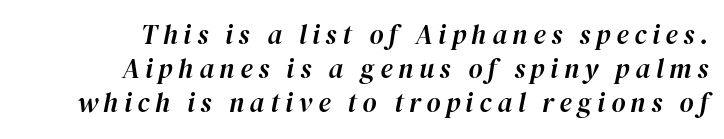
Q: Is the text italic (slanted)? A: Yes, it leans right by about 12 degrees.
Q: Is the text underlined? A: No.
Q: How is the paragraph aligned? A: Right-aligned.
Q: Is the spacing between letters normal or unusually wide? A: Unusually wide.
Q: Is the spacing between lines tight, normal or loose? A: Normal.
